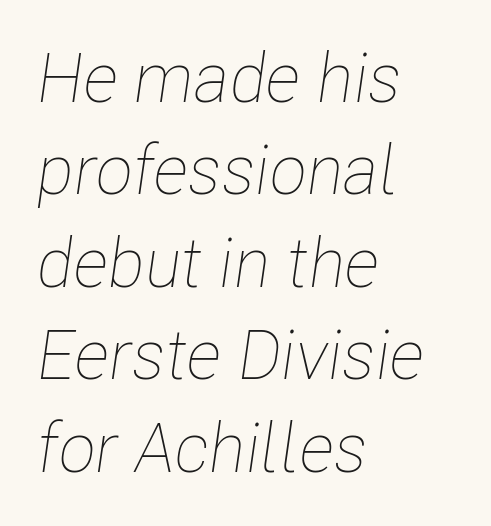
The image shows 69 px thin, condensed type, italic (leaning right); set left-aligned, normal line spacing (1.34x), normal letter spacing, not underlined; low stroke contrast and a medium x-height.
